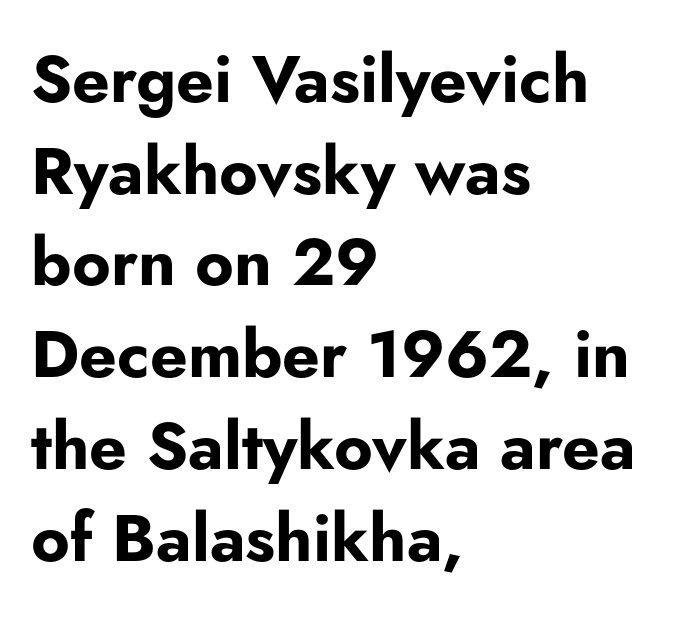
To sum up the face: it is a sans, with no serifs. A full-strength bold gives these letters their thick strokes. Short and long lines alike share a common starting point at left. This sample has the flowing, uneven cadence of proportional lettering. Line spacing here is normal. You could call the tracking neutral — neither tight nor loose.
